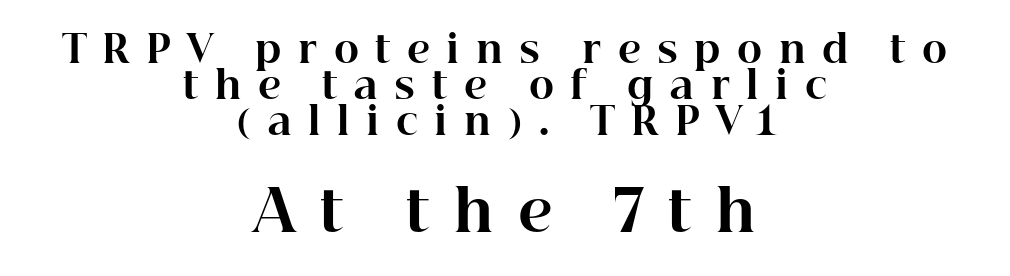
{"serif": "yes", "italic": "no", "bold": "yes", "weight": "bold", "width": "normal", "stroke_contrast": "high", "x_height": "medium", "monospaced": "no", "underline": "no", "align": "center", "line_spacing": "tight", "line_spacing_ratio": 0.95, "letter_spacing": "wide", "letter_spacing_em": 0.43, "larger_block": "second", "size_ratio": 1.5, "glyph_px": 57}
